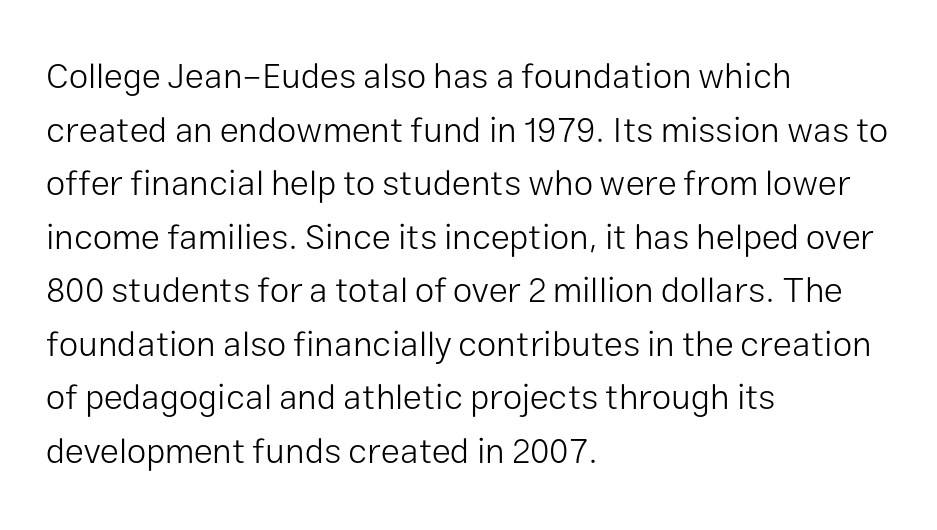
The image shows 35 px light sans-serif type, upright; set left-aligned, normal line spacing (1.53x), normal letter spacing, not underlined; low stroke contrast and a medium x-height.
